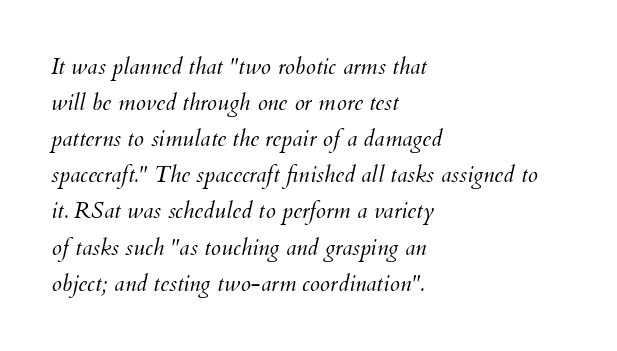
{"italic": "yes", "lean": "right", "slant_degrees": 12, "bold": "no", "underline": "no", "align": "left", "line_spacing": "normal", "line_spacing_ratio": 1.57, "letter_spacing": "normal", "letter_spacing_em": 0.0, "glyph_px": 23}
